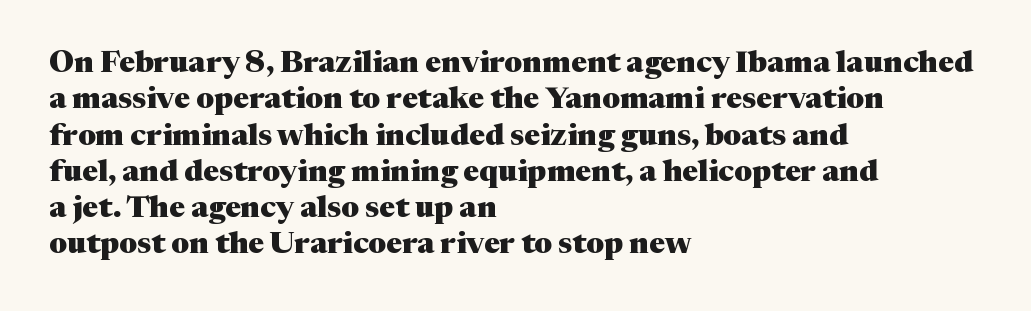
Q: Is the text bold? A: Yes.
Q: Is the text italic (slanted)? A: No, it is upright.
Q: Is the typeface a serif or a sans-serif typeface? A: Serif.
Q: Is the text underlined? A: No.
Q: How is the paragraph aligned? A: Left-aligned.
Q: Is the spacing between letters normal or unusually wide? A: Normal.
Q: Width (condensed, normal, or wide)? A: Normal.
Q: Stroke contrast? A: Medium.
Q: x-height? A: Medium.
Q: Monospaced? A: No.
